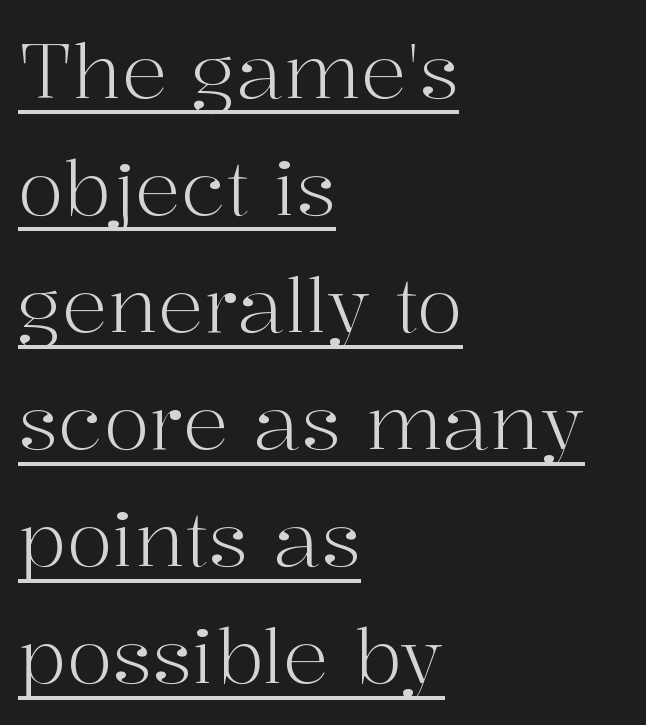
The image shows 76 px light serif type, upright; set left-aligned, normal line spacing (1.54x), normal letter spacing, underlined; high stroke contrast and a medium x-height.
